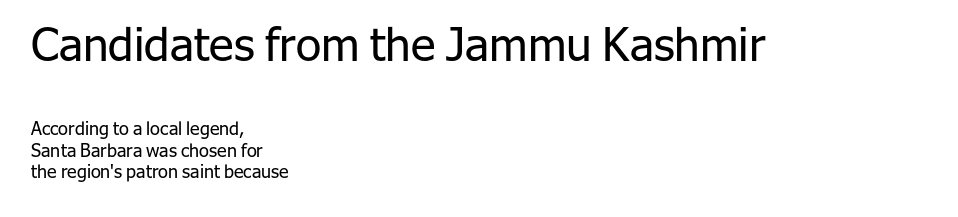
Q: Is the text bold? A: No.
Q: Is the text italic (slanted)? A: No, it is upright.
Q: Is the typeface a serif or a sans-serif typeface? A: Sans-serif.
Q: Is the text underlined? A: No.
Q: How is the paragraph aligned? A: Left-aligned.
Q: Is the spacing between letters normal or unusually wide? A: Normal.
Q: Which block of text is set in a larger size, the first (top) or the second (bottom)? A: The first (top) one.
Q: Width (condensed, normal, or wide)? A: Normal.
Q: Stroke contrast? A: Low.
Q: x-height? A: Medium.
Q: Monospaced? A: No.
